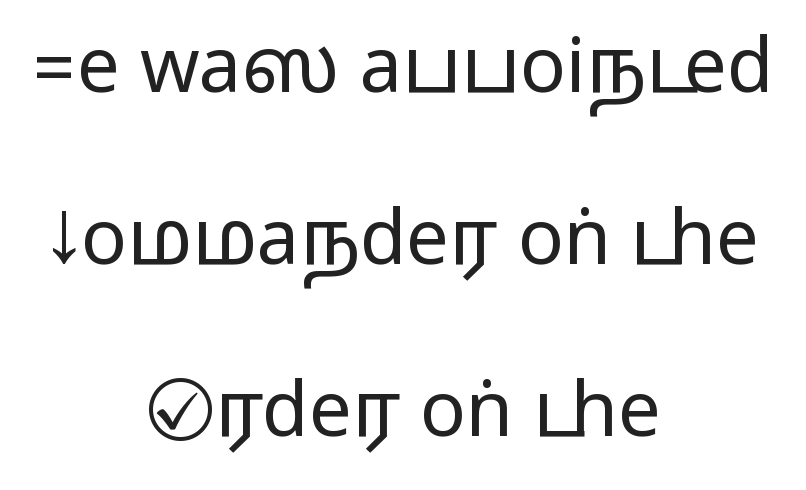
{"serif": "no", "italic": "no", "width": "wide", "stroke_contrast": "medium", "monospaced": "no", "underline": "no", "align": "center", "line_spacing": "loose", "line_spacing_ratio": 2.26, "letter_spacing": "normal", "letter_spacing_em": 0.0, "glyph_px": 76}
